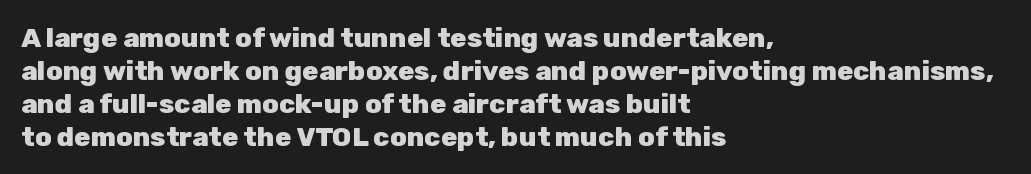
Q: Is the text bold? A: Yes.
Q: Is the text italic (slanted)? A: No, it is upright.
Q: Is the text underlined? A: No.
Q: How is the paragraph aligned? A: Left-aligned.
Q: Is the spacing between letters normal or unusually wide? A: Normal.
